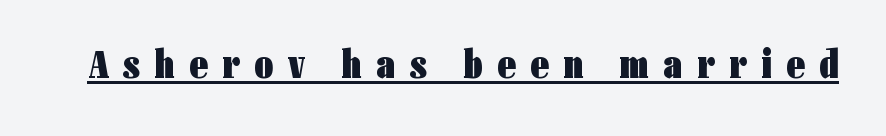
Q: Is the text bold? A: Yes.
Q: Is the text italic (slanted)? A: No, it is upright.
Q: Is the typeface a serif or a sans-serif typeface? A: Sans-serif.
Q: Is the text underlined? A: Yes.
Q: Is the spacing between letters normal or unusually wide? A: Unusually wide.
Q: Width (condensed, normal, or wide)? A: Condensed.
Q: Stroke contrast? A: Low.
Q: x-height? A: Medium.
Q: Monospaced? A: No.
